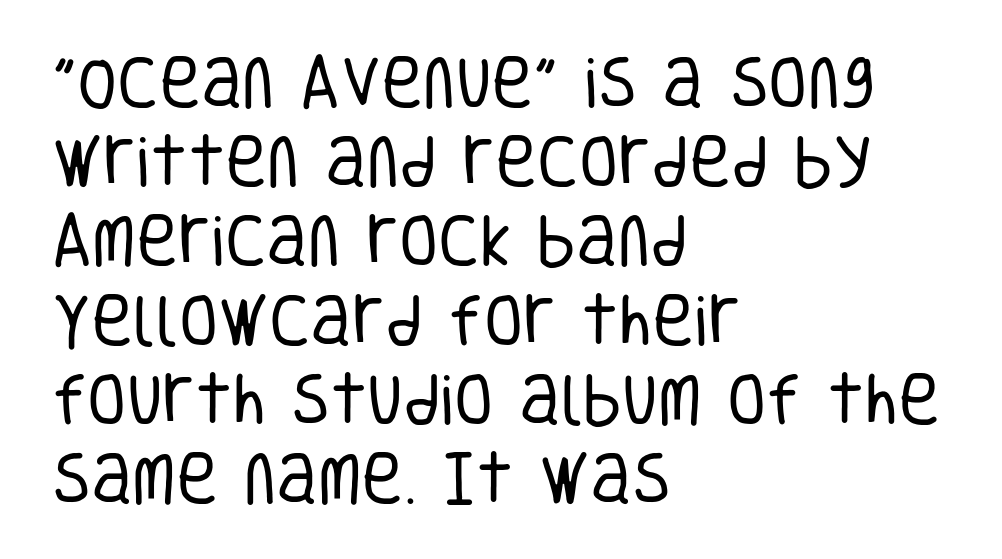
The image shows 57 px regular-weight, condensed sans-serif type, upright; set left-aligned, normal line spacing (1.39x), normal letter spacing, not underlined; low stroke contrast and a large x-height.
